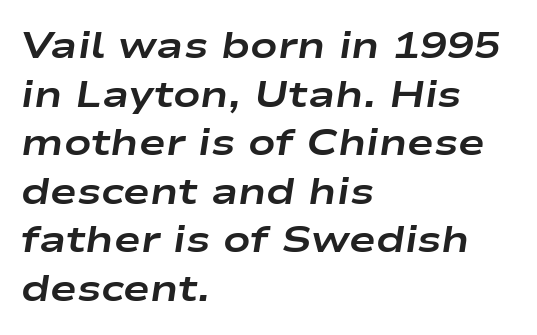
Line starts are locked; line ends wander. The passage shown stacks its lines at a standard gap. What stands out about the letter spacing? Nothing — it is the standard amount. This is heavy type, rendered in bold. Do the characters align in a grid? No, the font is proportional. Unmarked baselines from the first word to the last.
